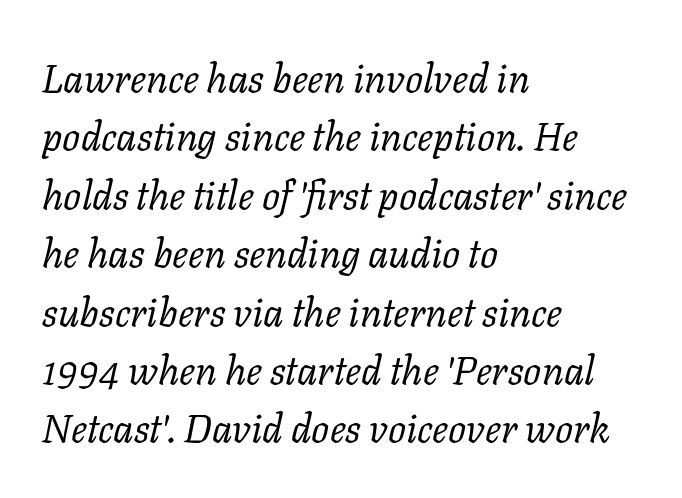
Q: Is the text bold? A: No.
Q: Is the text italic (slanted)? A: Yes, it leans right by about 11 degrees.
Q: Is the typeface a serif or a sans-serif typeface? A: Serif.
Q: Is the text underlined? A: No.
Q: How is the paragraph aligned? A: Left-aligned.
Q: Is the spacing between letters normal or unusually wide? A: Normal.
Q: Is the spacing between lines tight, normal or loose? A: Normal.
Q: Width (condensed, normal, or wide)? A: Normal.
Q: Stroke contrast? A: Low.
Q: x-height? A: Medium.
Q: Monospaced? A: No.
